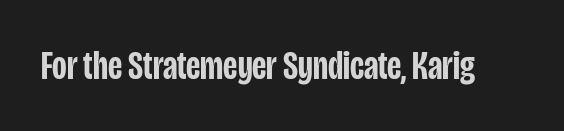
{"serif": "no", "italic": "no", "bold": "semi", "weight": "semibold", "width": "condensed", "stroke_contrast": "low", "x_height": "large", "monospaced": "no", "underline": "no", "letter_spacing": "normal", "letter_spacing_em": 0.0, "glyph_px": 40}
